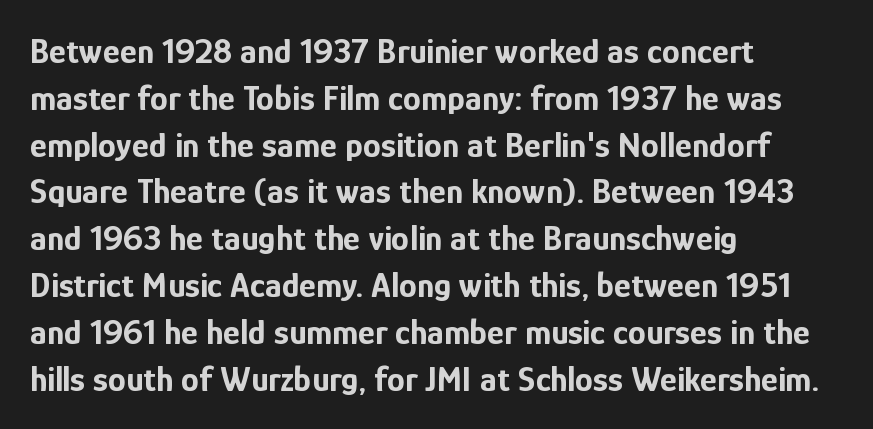
{"serif": "no", "italic": "no", "bold": "yes", "weight": "bold", "width": "condensed", "stroke_contrast": "low", "x_height": "medium", "monospaced": "no", "underline": "no", "align": "left", "line_spacing": "normal", "line_spacing_ratio": 1.3, "letter_spacing": "normal", "letter_spacing_em": 0.0, "glyph_px": 36}
